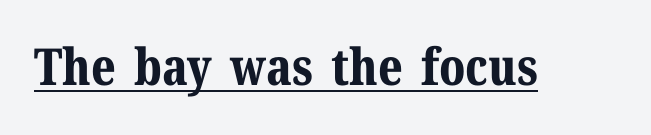
Q: Is the text bold? A: Yes.
Q: Is the text italic (slanted)? A: No, it is upright.
Q: Is the typeface a serif or a sans-serif typeface? A: Serif.
Q: Is the text underlined? A: Yes.
Q: Is the spacing between letters normal or unusually wide? A: Normal.
Q: Width (condensed, normal, or wide)? A: Normal.
Q: Stroke contrast? A: Medium.
Q: x-height? A: Medium.
Q: Monospaced? A: No.
